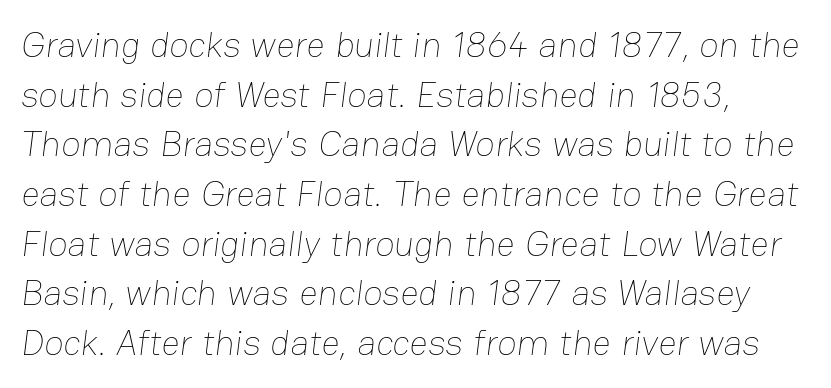
{"bold": "no", "weight": "thin", "width": "normal", "stroke_contrast": "low", "x_height": "medium", "monospaced": "no", "underline": "no", "align": "left", "line_spacing": "normal", "line_spacing_ratio": 1.38, "letter_spacing": "normal", "letter_spacing_em": 0.0, "glyph_px": 36}
